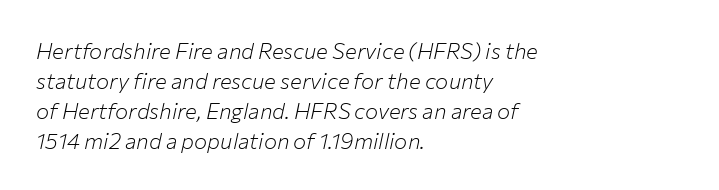
Q: Is the text bold? A: No.
Q: Is the text italic (slanted)? A: Yes, it leans right by about 12 degrees.
Q: Is the text underlined? A: No.
Q: How is the paragraph aligned? A: Left-aligned.
Q: Is the spacing between letters normal or unusually wide? A: Normal.
Q: Is the spacing between lines tight, normal or loose? A: Normal.
